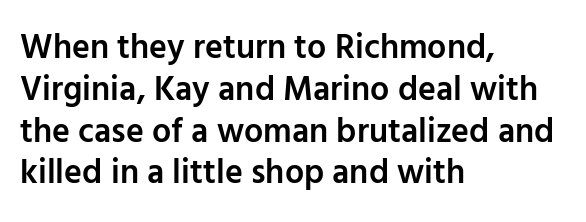
Each letter keeps its own natural width here, so spacing adapts to shape. The typesetting leans somewhat heavy: a semibold. You can tell from the bare stems that sans-serif type was used. Teacher's note: observe the even left margin — that is flush-left alignment. The space beneath each line is pristine and unruled. The type sits square on the baseline with zero lean.
